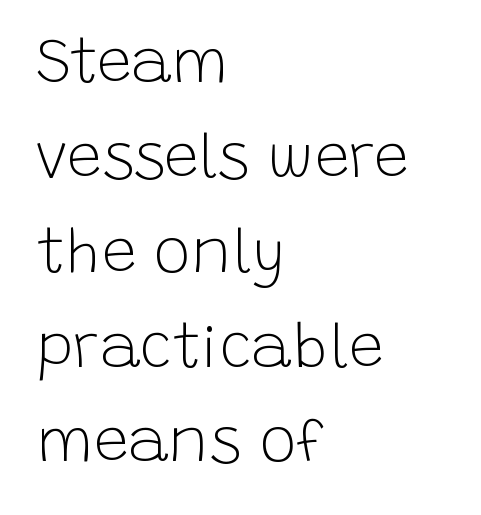
{"serif": "no", "italic": "no", "bold": "no", "weight": "light", "width": "normal", "stroke_contrast": "low", "x_height": "large", "monospaced": "no", "underline": "no", "align": "left", "line_spacing": "normal", "line_spacing_ratio": 1.53, "letter_spacing": "normal", "letter_spacing_em": 0.0, "glyph_px": 62}
